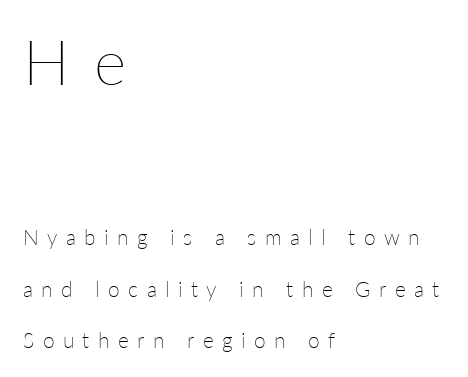
The image shows 62 px thin type, upright; set left-aligned, loose line spacing (2.45x), unusually wide letter spacing (+0.4 em), not underlined; the first (top) block is 2.95x larger; low stroke contrast and a medium x-height.
